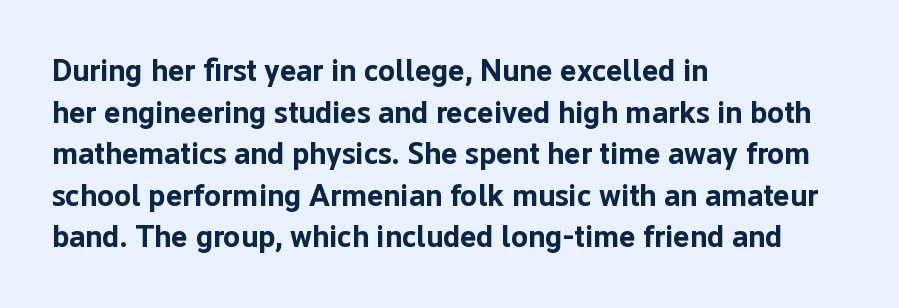
The image shows 31 px bold sans-serif type, upright; set left-aligned, normal line spacing (1.34x), normal letter spacing, not underlined; low stroke contrast and a medium x-height.
